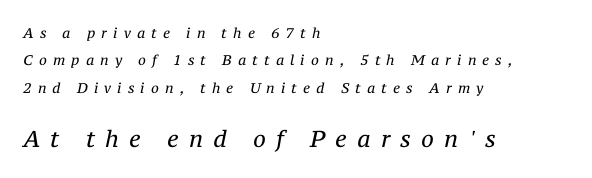
Whoever set this made the second block the dominant, larger element. Observe the wide spacing: letters keep a clear distance from each other. An italicized treatment has been applied to the whole sample. The passage is arranged the way most books set body copy — flush left. Beneath every word, the page is bare.
